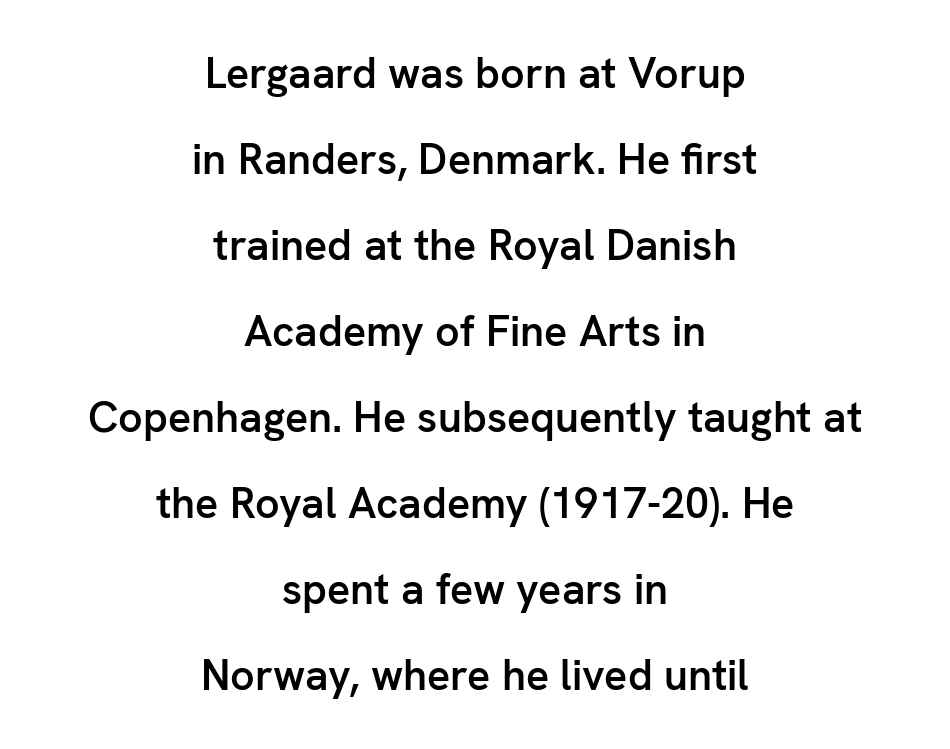
{"serif": "no", "italic": "no", "bold": "semi", "weight": "semibold", "width": "normal", "stroke_contrast": "low", "x_height": "medium", "monospaced": "no", "underline": "no", "align": "center", "line_spacing": "loose", "line_spacing_ratio": 2.0, "letter_spacing": "normal", "letter_spacing_em": 0.0, "glyph_px": 43}
